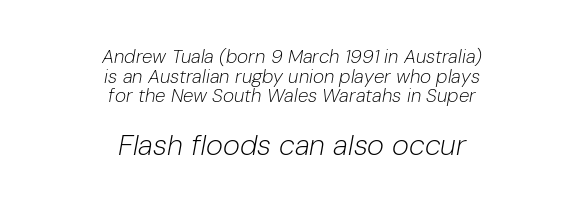
The image shows 29 px light type, italic (leaning right); set centered, tight line spacing (1.03x), normal letter spacing, not underlined; the second (bottom) block is 1.53x larger; low stroke contrast and a medium x-height.
